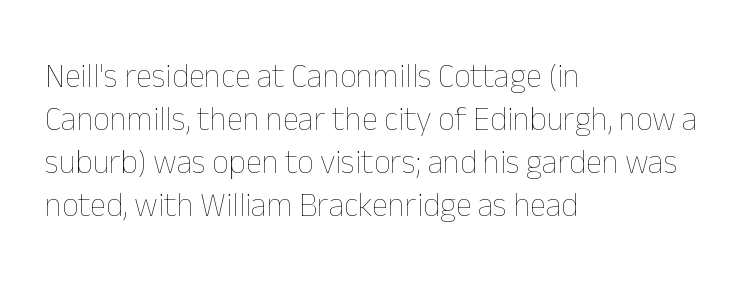
Stems and bowls with no extra thickness — not bold. The rows are spaced the way most documents space them. The face used here is proportionally spaced, like ordinary book or web type. The paragraph has a hard left edge and a soft right edge.
